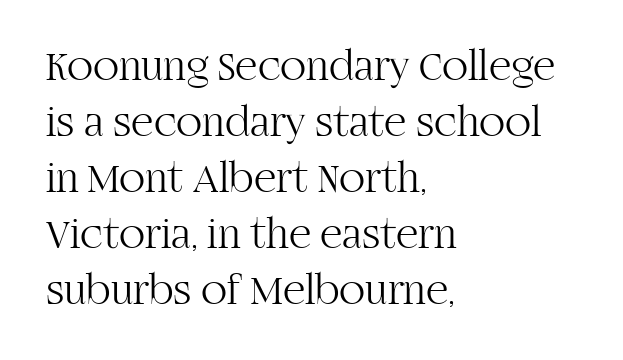
Compared with a centered layout, this one pins lines to the left instead. The letters stand straight up with perfectly vertical stems. Descender tails drop into unmarked territory. Yep, those are serifs on the letters. Notice how descenders clear the ascenders below comfortably — that's standard leading. The letters advance in unequal steps, a hallmark of proportional type.
